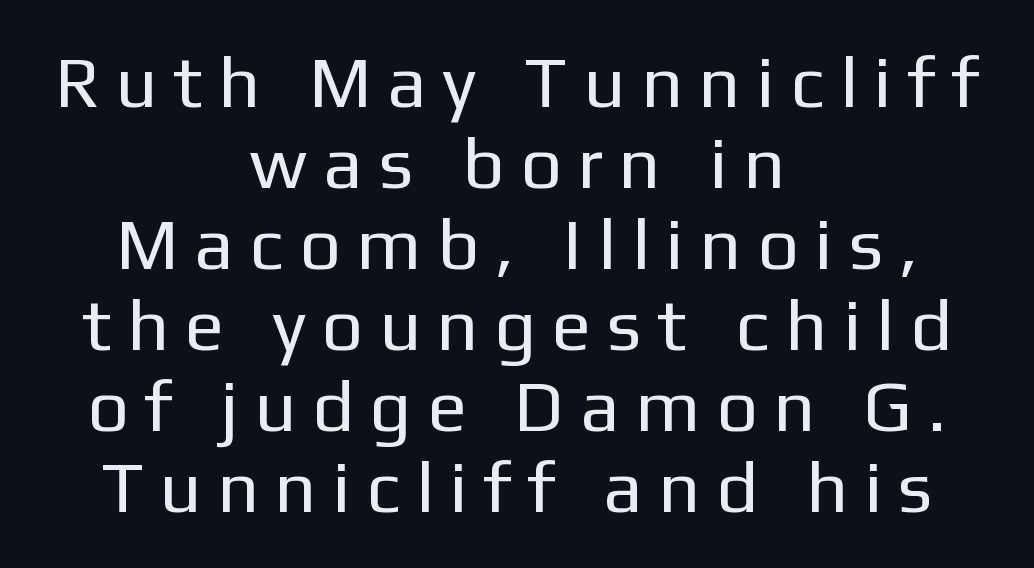
{"serif": "no", "italic": "no", "bold": "no", "weight": "regular", "width": "normal", "stroke_contrast": "low", "x_height": "medium", "monospaced": "no", "underline": "no", "align": "center", "line_spacing": "tight", "line_spacing_ratio": 1.11, "letter_spacing": "wide", "letter_spacing_em": 0.29, "glyph_px": 73}
